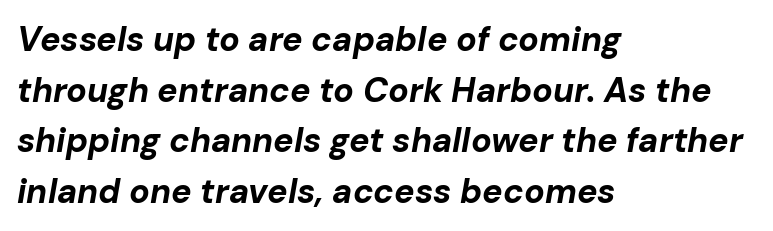
Q: Is the text bold? A: Yes.
Q: Is the text italic (slanted)? A: Yes, it leans right by about 10 degrees.
Q: Is the text underlined? A: No.
Q: How is the paragraph aligned? A: Left-aligned.
Q: Is the spacing between letters normal or unusually wide? A: Normal.
Q: Is the spacing between lines tight, normal or loose? A: Normal.
Q: Width (condensed, normal, or wide)? A: Normal.
Q: Stroke contrast? A: Low.
Q: x-height? A: Medium.
Q: Monospaced? A: No.
